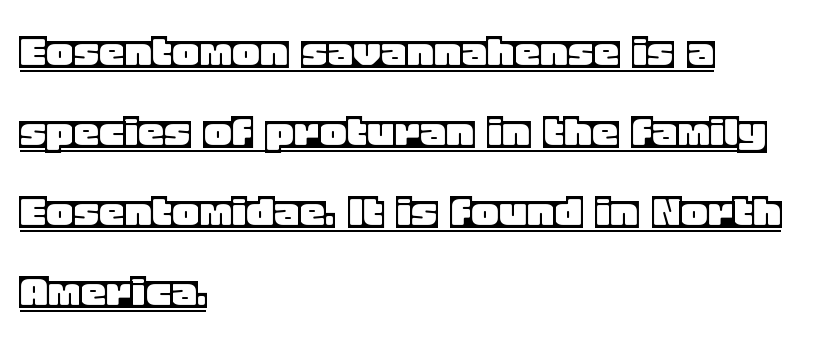
Style check: upright. Leading matches the norm, producing a regular column. In CSS terms this would be text-align: left. Look at the tracking — it's just the regular setting, nothing added. The rendered words wear a rule along their underside.
